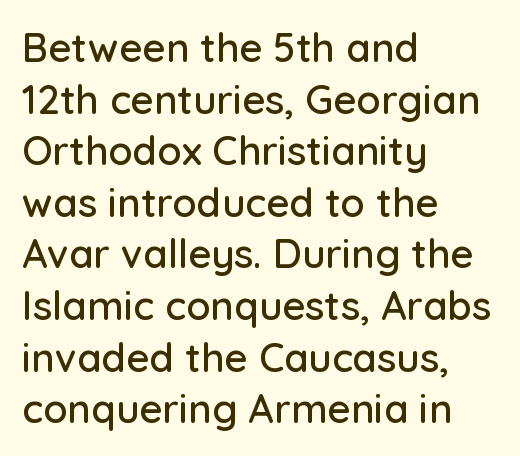
The image shows 40 px sans-serif type, upright; set left-aligned, normal line spacing (1.29x), normal letter spacing, not underlined; low stroke contrast and a medium x-height.
